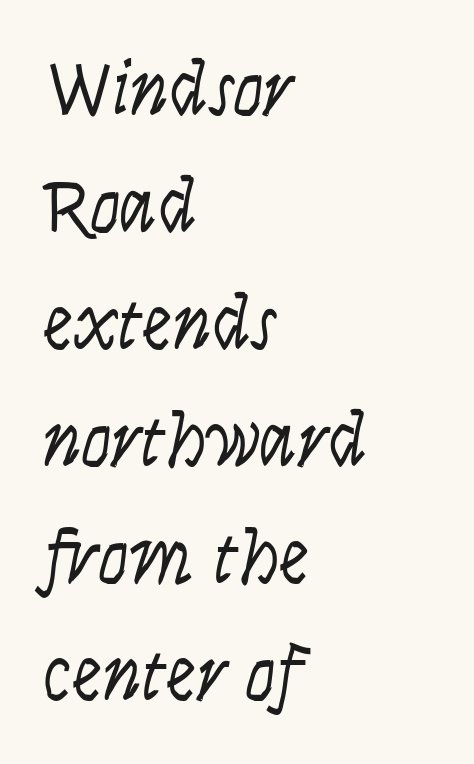
The typesetter chose a ragged-right arrangement here. Each stroke keeps to a modest, everyday thickness or less. Do the characters align in a grid? No, the font is proportional. Honestly, there is no underline to notice here at all. Italic: yes, the glyphs are oblique.
